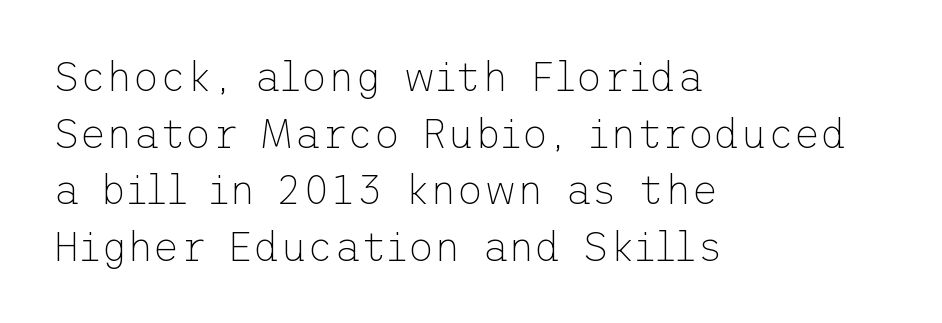
Q: Is the text bold? A: No.
Q: Is the text italic (slanted)? A: No, it is upright.
Q: Is the typeface a serif or a sans-serif typeface? A: Sans-serif.
Q: Is the text underlined? A: No.
Q: How is the paragraph aligned? A: Left-aligned.
Q: Is the spacing between letters normal or unusually wide? A: Normal.
Q: Is the spacing between lines tight, normal or loose? A: Normal.
Q: Width (condensed, normal, or wide)? A: Normal.
Q: Stroke contrast? A: Low.
Q: x-height? A: Medium.
